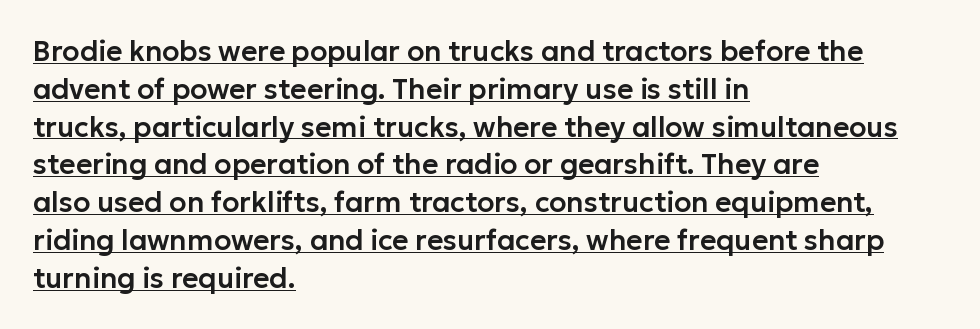
Caption: standard tracking, unaltered. The lines sit at an ordinary, default distance from one another. Nothing sits at the stroke ends, so this counts as sans-serif. Check the space under the baseline: a stroke is drawn there.
